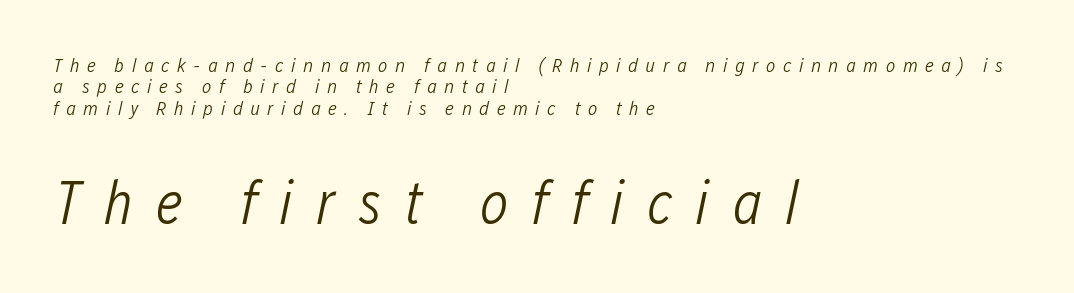
Q: Is the text bold? A: No.
Q: Is the text italic (slanted)? A: Yes, it leans right by about 12 degrees.
Q: Is the text underlined? A: No.
Q: How is the paragraph aligned? A: Left-aligned.
Q: Is the spacing between letters normal or unusually wide? A: Unusually wide.
Q: Is the spacing between lines tight, normal or loose? A: Tight.
Q: Which block of text is set in a larger size, the first (top) or the second (bottom)? A: The second (bottom) one.
Q: Width (condensed, normal, or wide)? A: Condensed.
Q: Stroke contrast? A: Low.
Q: x-height? A: Medium.
Q: Monospaced? A: No.
